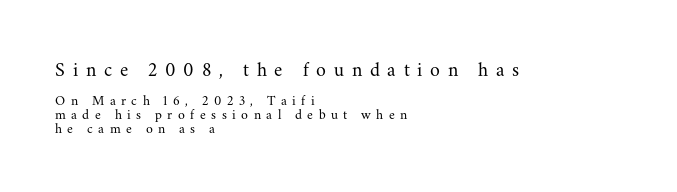
Q: Is the text bold? A: No.
Q: Is the text italic (slanted)? A: No, it is upright.
Q: Is the text underlined? A: No.
Q: How is the paragraph aligned? A: Left-aligned.
Q: Is the spacing between letters normal or unusually wide? A: Unusually wide.
Q: Is the spacing between lines tight, normal or loose? A: Tight.
Q: Which block of text is set in a larger size, the first (top) or the second (bottom)? A: The first (top) one.
